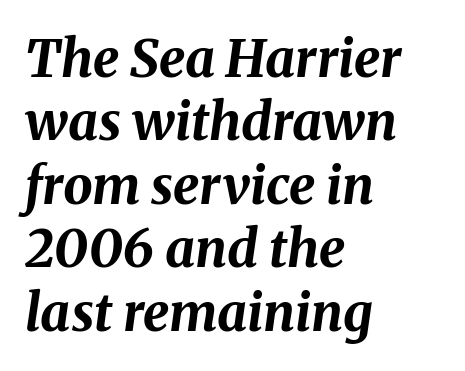
Q: Is the text bold? A: Yes.
Q: Is the text italic (slanted)? A: Yes, it leans right by about 8 degrees.
Q: Is the text underlined? A: No.
Q: How is the paragraph aligned? A: Left-aligned.
Q: Is the spacing between letters normal or unusually wide? A: Normal.
Q: Width (condensed, normal, or wide)? A: Normal.
Q: Stroke contrast? A: Medium.
Q: x-height? A: Medium.
Q: Monospaced? A: No.
